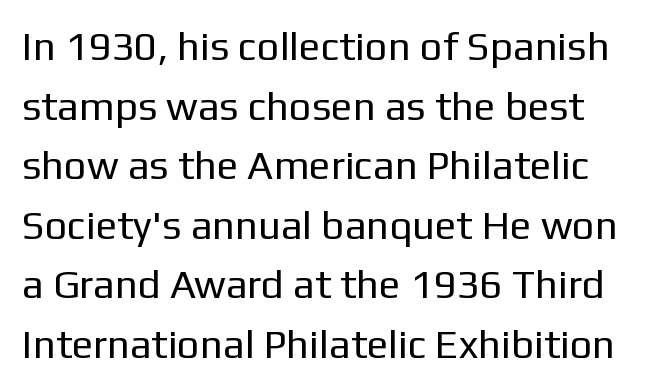
The rendering shows plain stroke endings on the letterforms — a sans-serif design. Each new line begins a customary step beneath the previous one. Beneath every word, the page is bare. No extra tracking has been applied to these lines. Weight: not bold — regular or lighter.
